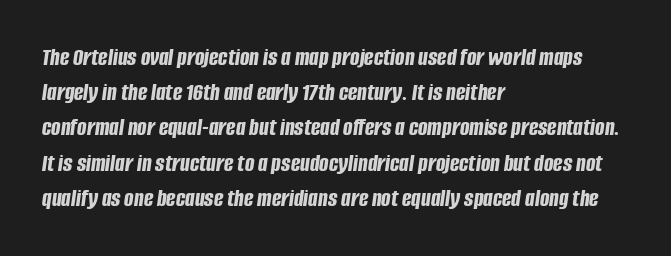
Caption: multi-line text, flush left, ragged right. Strokes here are thick enough to call this a true bold. Spacing between characters is what you'd get straight out of the box. Words float on clear page, feet unadorned.
